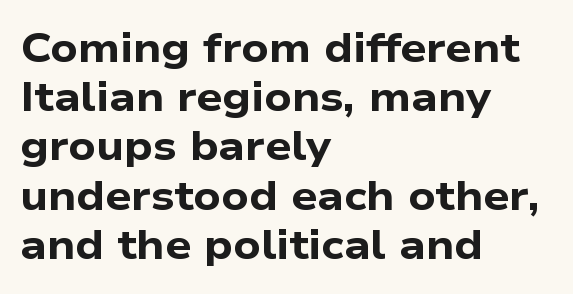
{"serif": "no", "bold": "yes", "weight": "bold", "width": "wide", "stroke_contrast": "low", "x_height": "medium", "monospaced": "no", "underline": "no", "align": "left", "line_spacing_ratio": 1.2, "letter_spacing": "normal", "letter_spacing_em": 0.0, "glyph_px": 41}
